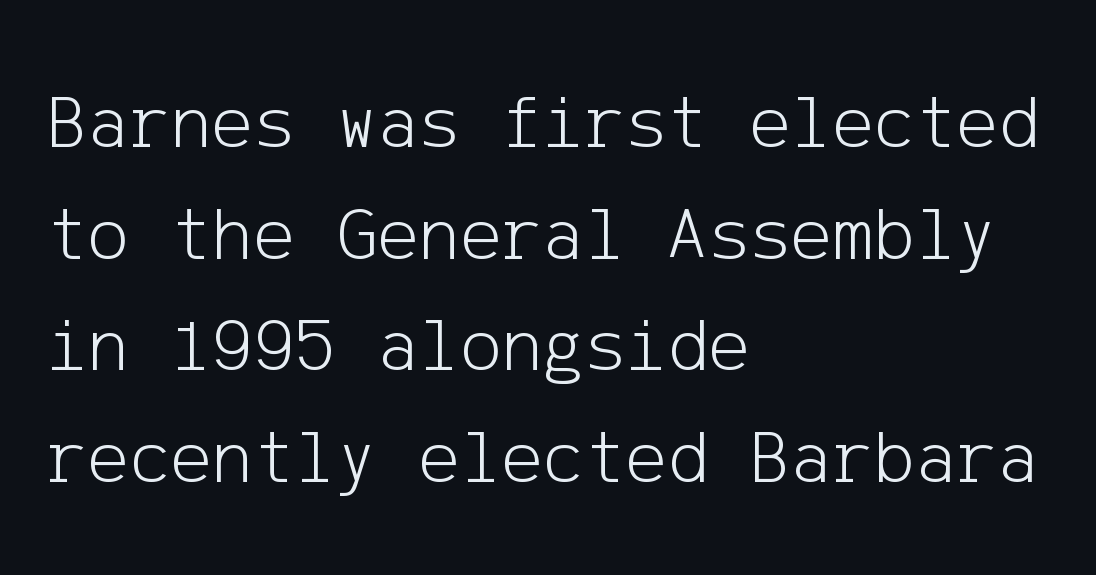
The image shows 78 px light sans-serif type, upright; set left-aligned, normal line spacing (1.43x), normal letter spacing, not underlined; low stroke contrast and a medium x-height.
